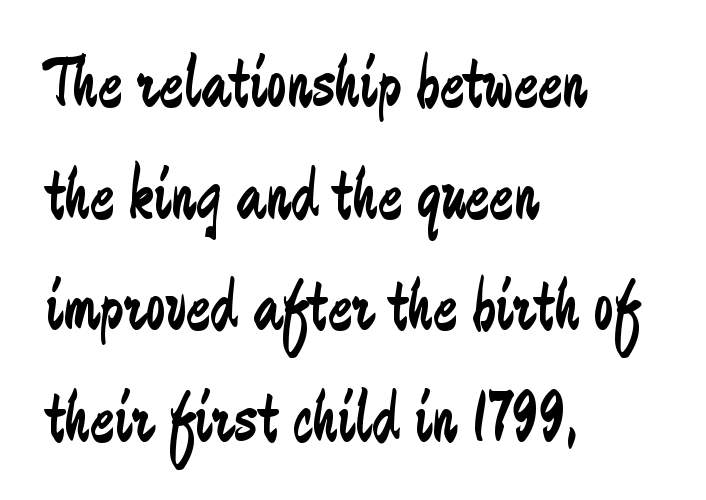
{"serif": "no", "bold": "no", "weight": "regular", "width": "condensed", "stroke_contrast": "low", "x_height": "medium", "monospaced": "no", "underline": "no", "align": "left", "line_spacing": "normal", "line_spacing_ratio": 1.55, "letter_spacing": "normal", "letter_spacing_em": 0.0, "glyph_px": 72}
